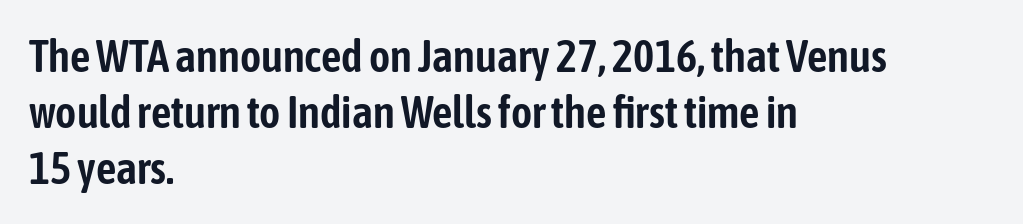
Q: Is the text italic (slanted)? A: No, it is upright.
Q: Is the typeface a serif or a sans-serif typeface? A: Sans-serif.
Q: Is the text underlined? A: No.
Q: How is the paragraph aligned? A: Left-aligned.
Q: Is the spacing between letters normal or unusually wide? A: Normal.
Q: Is the spacing between lines tight, normal or loose? A: Normal.
Q: Width (condensed, normal, or wide)? A: Condensed.
Q: Stroke contrast? A: Low.
Q: x-height? A: Medium.
Q: Monospaced? A: No.
